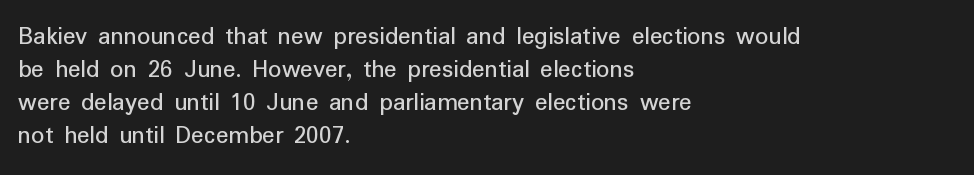
{"italic": "no", "underline": "no", "align": "left", "line_spacing": "normal", "line_spacing_ratio": 1.27, "letter_spacing": "normal", "letter_spacing_em": 0.0, "glyph_px": 26}
